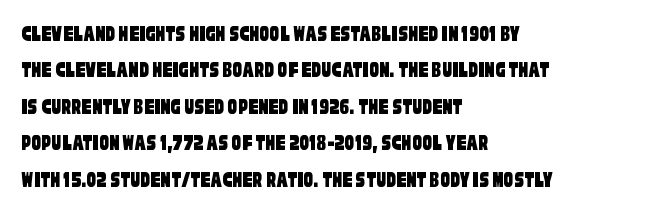
{"underline": "no", "align": "left", "line_spacing": "normal", "line_spacing_ratio": 1.52, "letter_spacing": "normal", "letter_spacing_em": 0.0, "glyph_px": 24}
